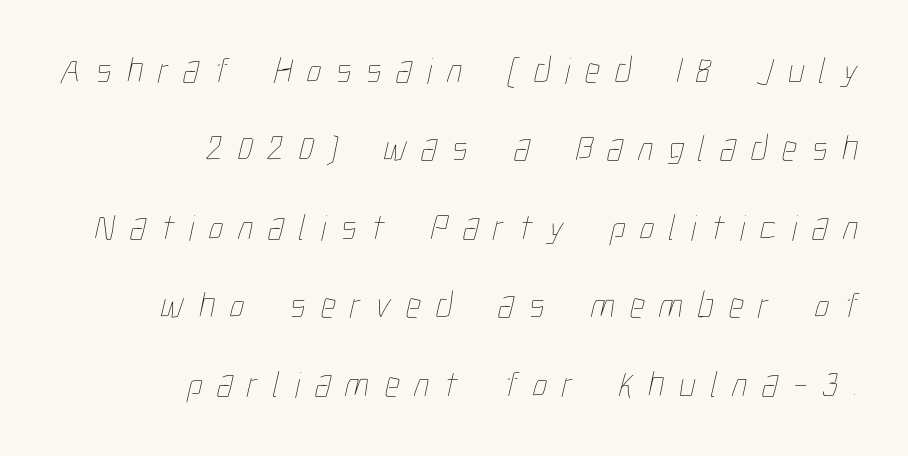
Character widths vary here, with narrow letters taking less room than wide ones. A typesetter would call this leading open, well beyond the default. Is the type heavy? It reads as light-to-regular instead. The space beneath each line is pristine and unruled.
